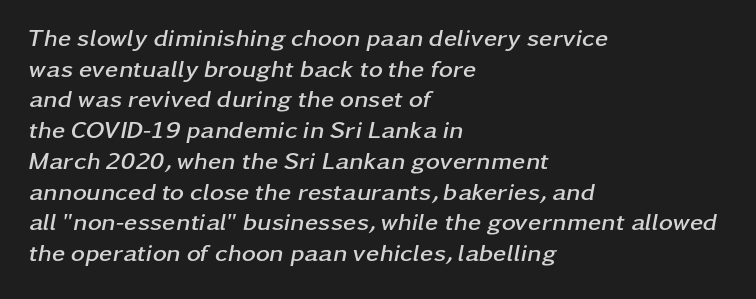
{"italic": "yes", "lean": "right", "slant_degrees": 11, "bold": "yes", "underline": "no", "align": "left", "line_spacing": "normal", "line_spacing_ratio": 1.28, "letter_spacing": "normal", "letter_spacing_em": 0.0, "glyph_px": 24}
